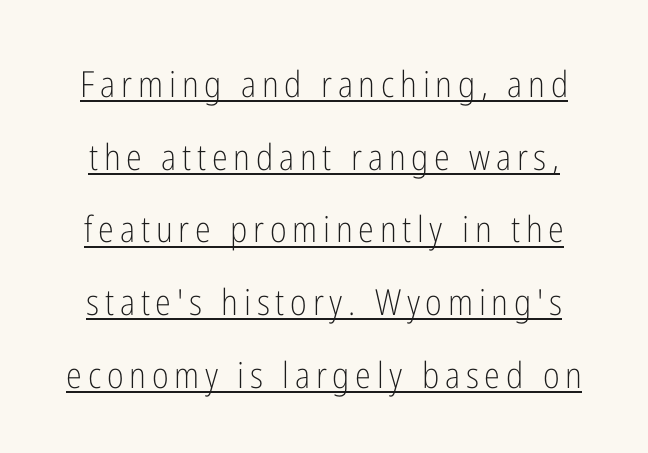
The image shows 36 px light, condensed sans-serif type, upright; set loose line spacing (2.02x), underlined; low stroke contrast and a medium x-height.
